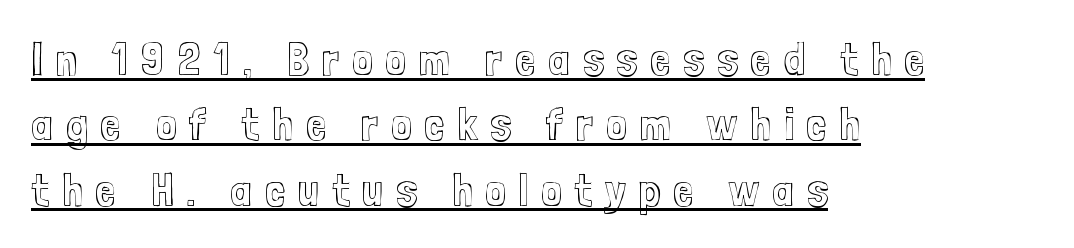
The line-height multiplier appears to be the usual default. The face used here is proportionally spaced, like ordinary book or web type. Is there an underline? Yes — a line sits under the letters. Where is the straight margin? On the left. This is the regular roman posture of the typeface. The line texture is sparse and dotted thanks to wide tracking.
